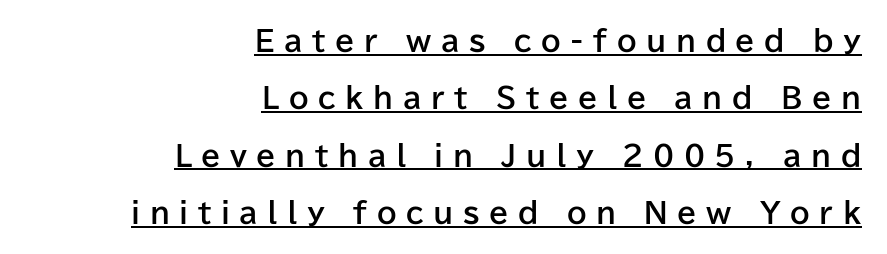
The image shows 28 px bold sans-serif type, upright; set right-aligned, loose line spacing (2.05x), unusually wide letter spacing (+0.34 em), underlined; low stroke contrast and a medium x-height.
